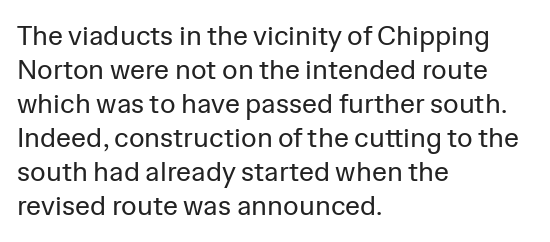
{"italic": "no", "bold": "no", "underline": "no", "align": "left", "line_spacing": "normal", "line_spacing_ratio": 1.26, "letter_spacing": "normal", "letter_spacing_em": 0.0, "glyph_px": 27}
